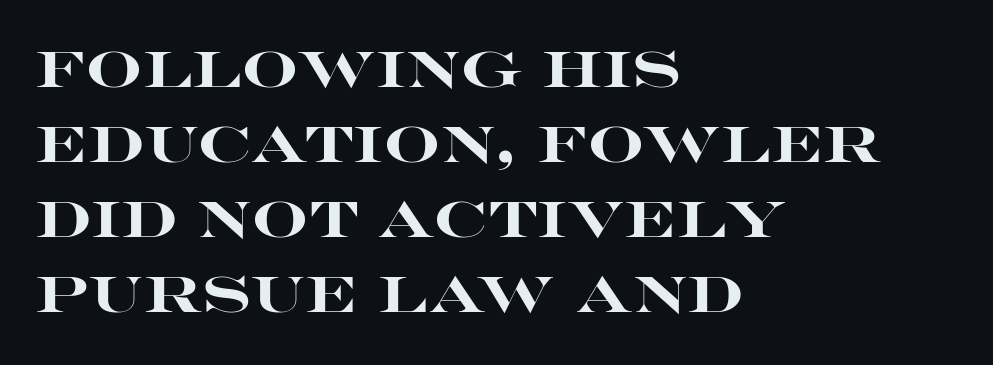
Q: Is the text bold? A: Yes.
Q: Is the text italic (slanted)? A: No, it is upright.
Q: Is the typeface a serif or a sans-serif typeface? A: Serif.
Q: Is the text underlined? A: No.
Q: How is the paragraph aligned? A: Left-aligned.
Q: Is the spacing between letters normal or unusually wide? A: Normal.
Q: Is the spacing between lines tight, normal or loose? A: Normal.
Q: Width (condensed, normal, or wide)? A: Wide.
Q: Stroke contrast? A: High.
Q: x-height? A: Large.
Q: Monospaced? A: No.
